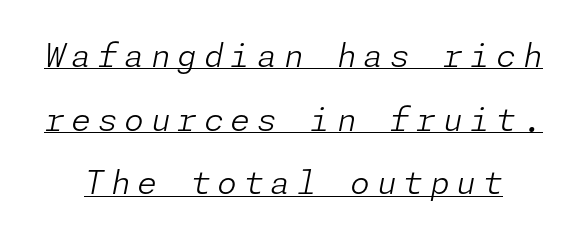
{"italic": "yes", "lean": "right", "slant_degrees": 11, "bold": "no", "weight": "light", "width": "normal", "stroke_contrast": "low", "x_height": "medium", "underline": "yes", "line_spacing": "loose", "line_spacing_ratio": 1.99, "letter_spacing": "wide", "letter_spacing_em": 0.21, "glyph_px": 32}
